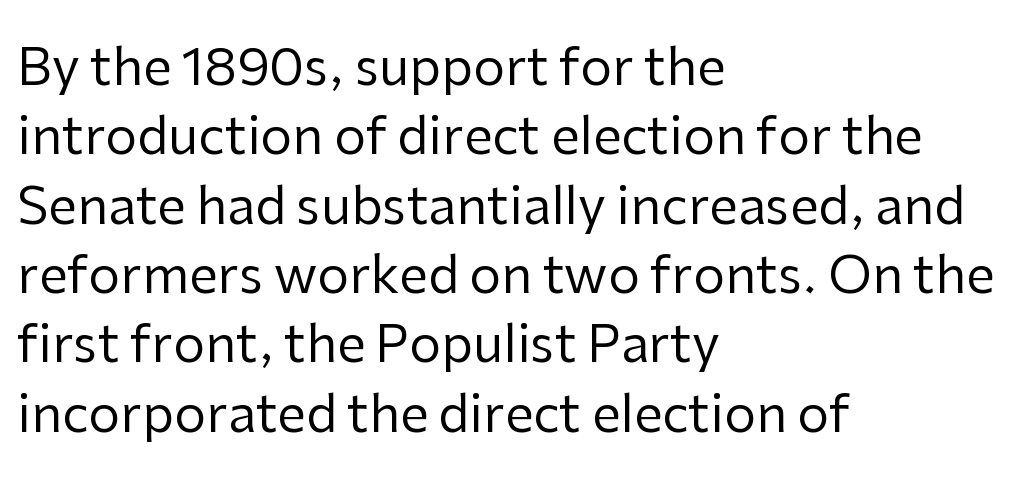
{"serif": "no", "italic": "no", "bold": "no", "weight": "regular", "width": "normal", "stroke_contrast": "low", "x_height": "medium", "monospaced": "no", "underline": "no", "align": "left", "line_spacing": "normal", "line_spacing_ratio": 1.36, "letter_spacing": "normal", "letter_spacing_em": 0.0, "glyph_px": 51}
